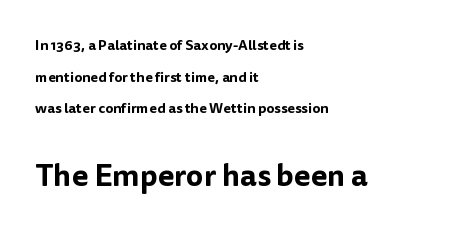
Q: Is the text italic (slanted)? A: No, it is upright.
Q: Is the typeface a serif or a sans-serif typeface? A: Sans-serif.
Q: Is the text underlined? A: No.
Q: How is the paragraph aligned? A: Left-aligned.
Q: Is the spacing between letters normal or unusually wide? A: Normal.
Q: Is the spacing between lines tight, normal or loose? A: Loose.
Q: Which block of text is set in a larger size, the first (top) or the second (bottom)? A: The second (bottom) one.
Q: Width (condensed, normal, or wide)? A: Normal.
Q: Stroke contrast? A: Low.
Q: x-height? A: Medium.
Q: Monospaced? A: No.
